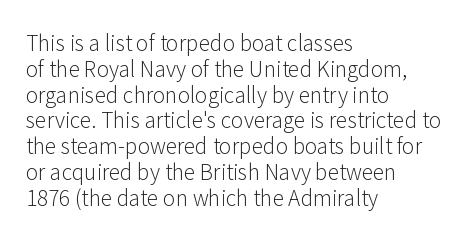
{"italic": "no", "bold": "no", "underline": "no", "align": "left", "line_spacing_ratio": 1.23, "letter_spacing": "normal", "letter_spacing_em": 0.0, "glyph_px": 21}
